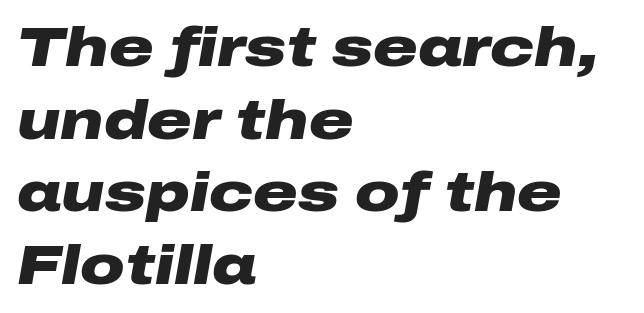
Q: Is the text bold? A: Yes.
Q: Is the text italic (slanted)? A: Yes, it leans right by about 10 degrees.
Q: Is the text underlined? A: No.
Q: How is the paragraph aligned? A: Left-aligned.
Q: Is the spacing between letters normal or unusually wide? A: Normal.
Q: Is the spacing between lines tight, normal or loose? A: Normal.
Q: Width (condensed, normal, or wide)? A: Wide.
Q: Stroke contrast? A: Low.
Q: x-height? A: Medium.
Q: Monospaced? A: No.
